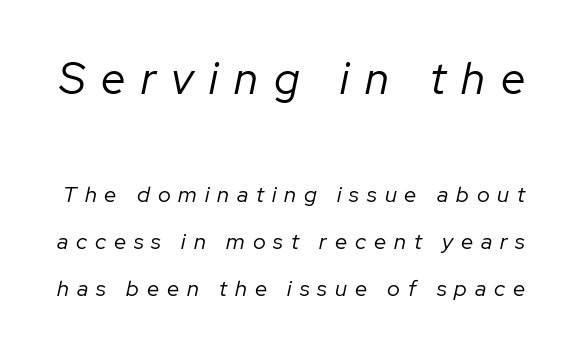
The image shows 44 px regular-weight type, italic (leaning right); set loose line spacing (2.15x), unusually wide letter spacing (+0.36 em), not underlined; the first (top) block is 2.0x larger; low stroke contrast and a medium x-height.
